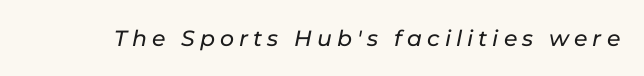
This rendering widens character spacing well past its baseline value. This is oblique type, the kind used for emphasis or titles. The area under the type is left untouched.
